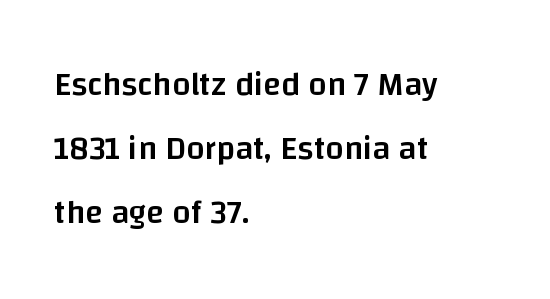
The image shows 33 px semibold sans-serif type, upright; set left-aligned, loose line spacing (1.94x), normal letter spacing, not underlined; low stroke contrast and a large x-height.
